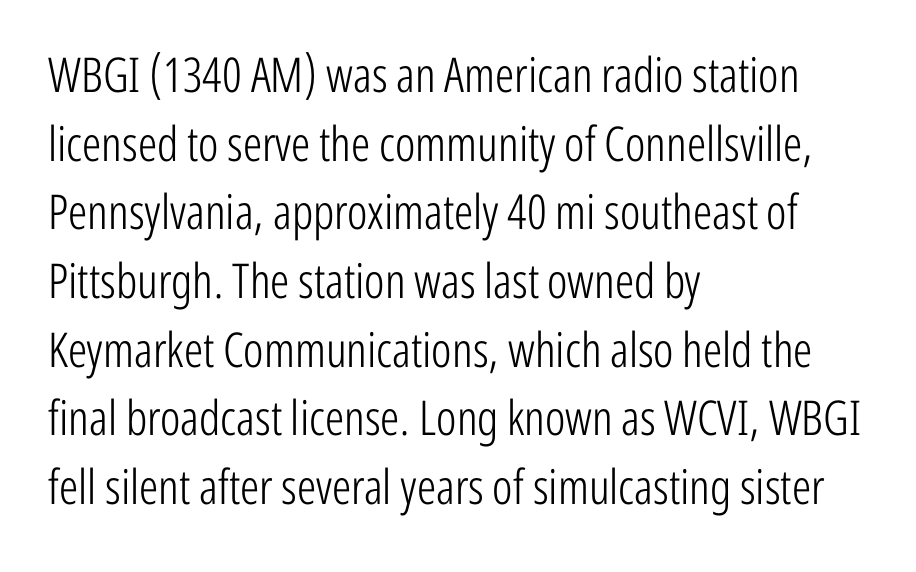
Counters stay open thanks to moderate or lighter strokes. Look at the bottom of the vertical strokes: they stop flat, with no serifs. This sample has the flowing, uneven cadence of proportional lettering. These lines keep a tight, regular rhythm from letter to letter. Characters remain perfectly vertical along every line. Regarding leading, the lines here are spaced in the standard way.
